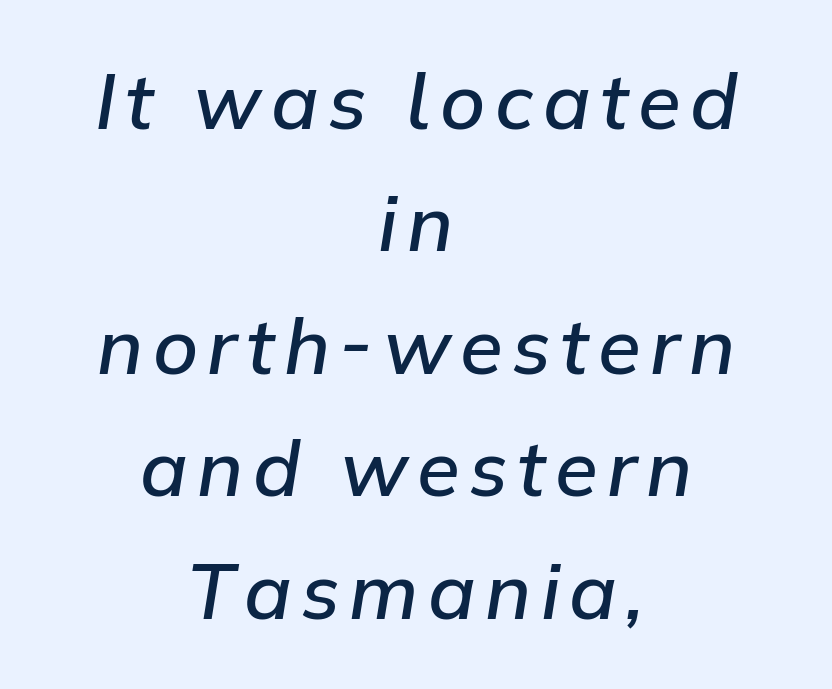
{"italic": "yes", "lean": "right", "slant_degrees": 9, "bold": "semi", "weight": "semibold", "width": "normal", "stroke_contrast": "low", "x_height": "medium", "monospaced": "no", "underline": "no", "align": "center", "line_spacing": "normal", "line_spacing_ratio": 1.57, "glyph_px": 78}
